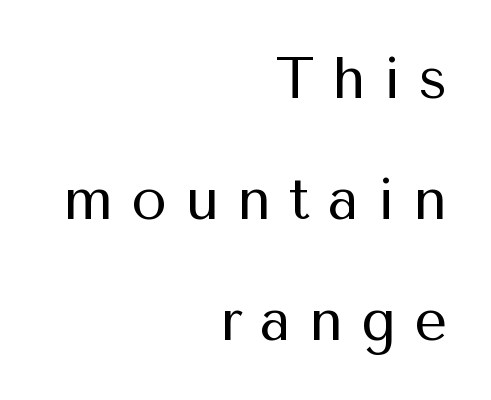
Q: Is the text bold? A: No.
Q: Is the text italic (slanted)? A: No, it is upright.
Q: Is the typeface a serif or a sans-serif typeface? A: Sans-serif.
Q: Is the text underlined? A: No.
Q: How is the paragraph aligned? A: Right-aligned.
Q: Is the spacing between letters normal or unusually wide? A: Unusually wide.
Q: Is the spacing between lines tight, normal or loose? A: Loose.
Q: Width (condensed, normal, or wide)? A: Normal.
Q: Stroke contrast? A: Medium.
Q: x-height? A: Medium.
Q: Monospaced? A: No.
